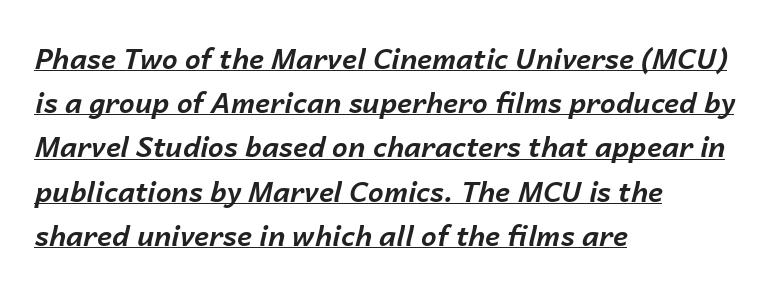
The image shows 28 px bold type, italic (leaning right); set left-aligned, normal line spacing (1.58x), normal letter spacing, underlined; low stroke contrast and a medium x-height.
